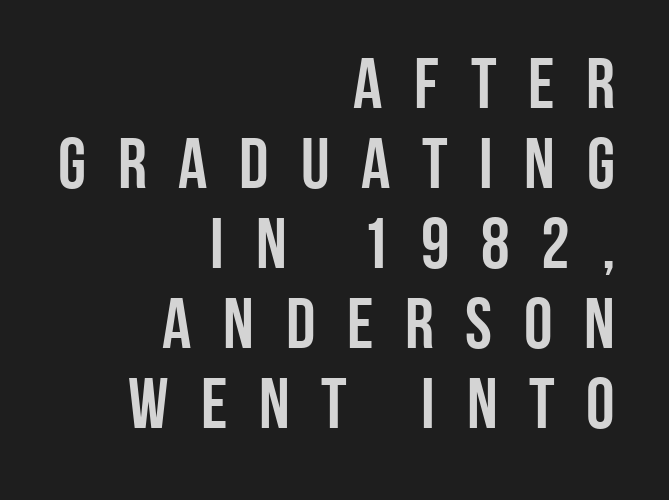
{"serif": "no", "italic": "no", "width": "condensed", "stroke_contrast": "low", "x_height": "large", "monospaced": "no", "underline": "no", "align": "right", "line_spacing": "tight", "line_spacing_ratio": 1.11, "letter_spacing": "wide", "letter_spacing_em": 0.44, "glyph_px": 72}
